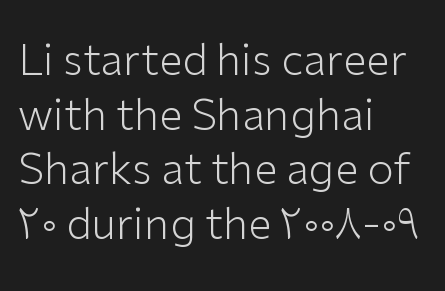
The image shows 43 px light sans-serif type, upright; set left-aligned, normal line spacing (1.27x), normal letter spacing, not underlined; low stroke contrast and a medium x-height.
